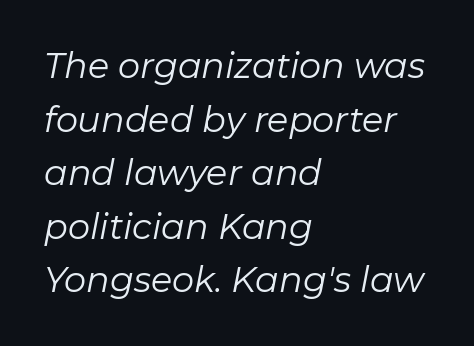
Q: Is the text bold? A: No.
Q: Is the text italic (slanted)? A: Yes, it leans right by about 11 degrees.
Q: Is the text underlined? A: No.
Q: How is the paragraph aligned? A: Left-aligned.
Q: Is the spacing between letters normal or unusually wide? A: Normal.
Q: Is the spacing between lines tight, normal or loose? A: Normal.
Q: Width (condensed, normal, or wide)? A: Normal.
Q: Stroke contrast? A: Low.
Q: x-height? A: Medium.
Q: Monospaced? A: No.
